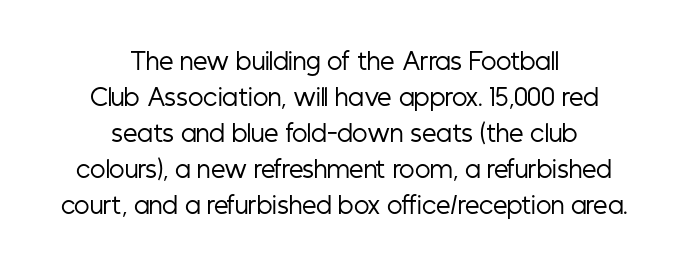
The image shows 23 px text type, upright; set centered, normal line spacing (1.57x), normal letter spacing, not underlined.
